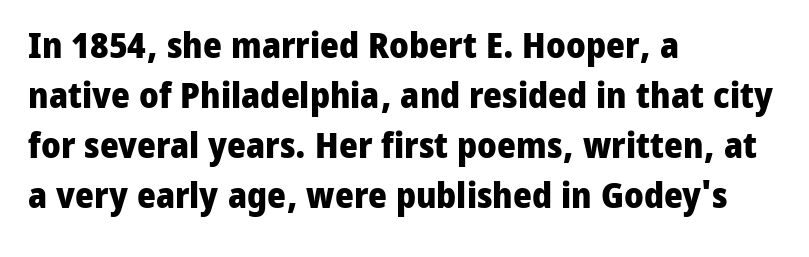
The image shows 36 px heavy sans-serif type, upright; set left-aligned, normal line spacing (1.39x), normal letter spacing, not underlined; low stroke contrast and a medium x-height.
